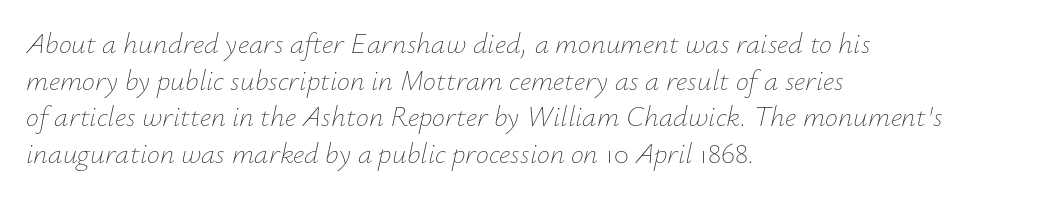
The image shows 29 px thin type, italic (leaning right); set left-aligned, normal line spacing (1.26x), normal letter spacing, not underlined; low stroke contrast and a small x-height.
